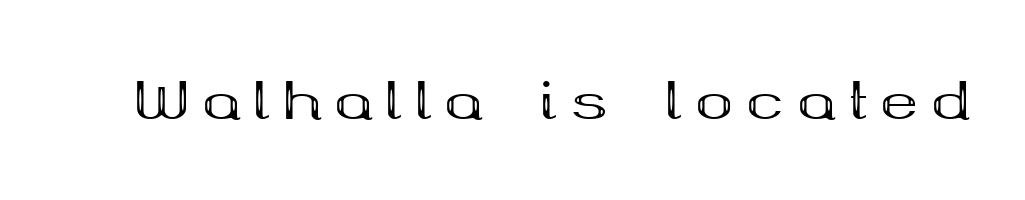
Heavy-handed strokes throughout: this text is bold. Display-style spreading of the glyphs; the letterfit is very open. Letters rest on an invisible, unmarked baseline. Serifs: yes, visible at the terminals of the letterforms. This is roman type, the default non-slanted kind. Think of a printed novel: that variable character pitch is what you see here.
